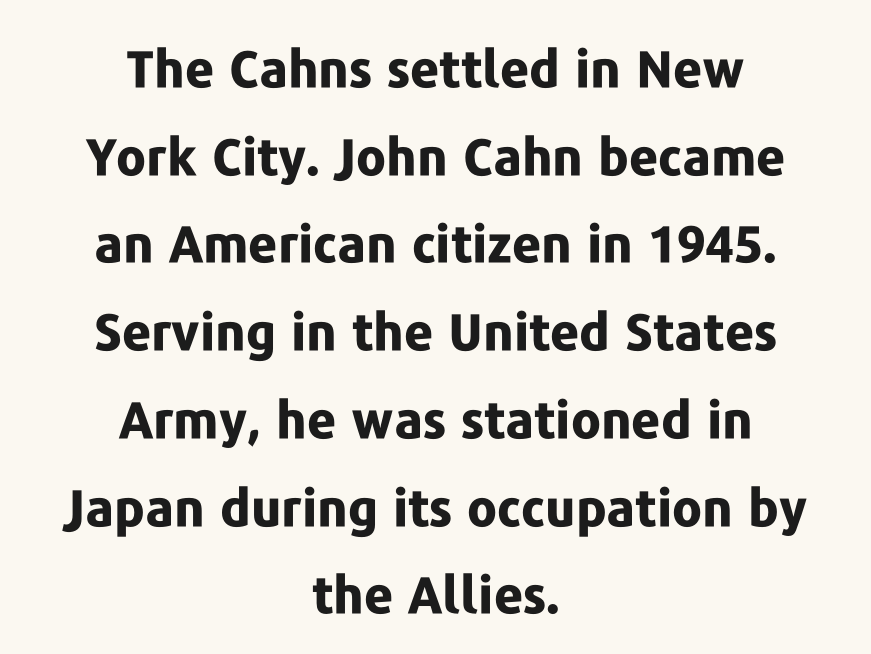
This rendering features lettering with no underline. The face used here is a sans, in the tradition of grotesques and geometrics. Ordinary non-slanted type is in use. This sample is center-justified, so both line endings float freely.
